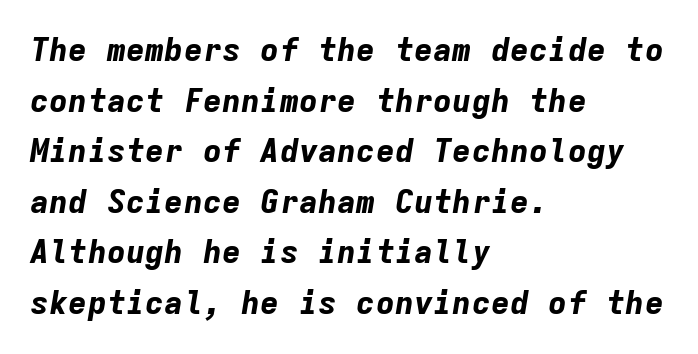
{"italic": "yes", "lean": "right", "slant_degrees": 9, "bold": "yes", "weight": "bold", "width": "normal", "stroke_contrast": "low", "x_height": "medium", "monospaced": "yes", "underline": "no", "align": "left", "line_spacing": "normal", "line_spacing_ratio": 1.58, "letter_spacing": "normal", "letter_spacing_em": 0.0, "glyph_px": 32}
